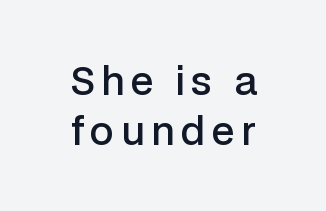
The image shows 38 px semibold sans-serif type, upright; set centered, normal line spacing (1.32x), not underlined; low stroke contrast and a medium x-height.
